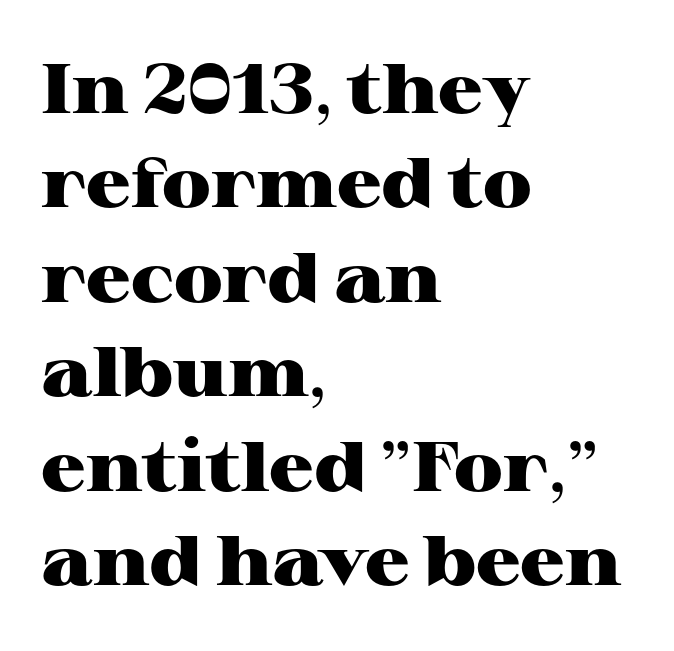
Is the block centered? No — it sits flush against the left margin. Does the lettering tilt? It doesn't — this is upright. A typesetter would call this proportional, since set widths differ per character. Emphasis by weight is at full strength: bold.
